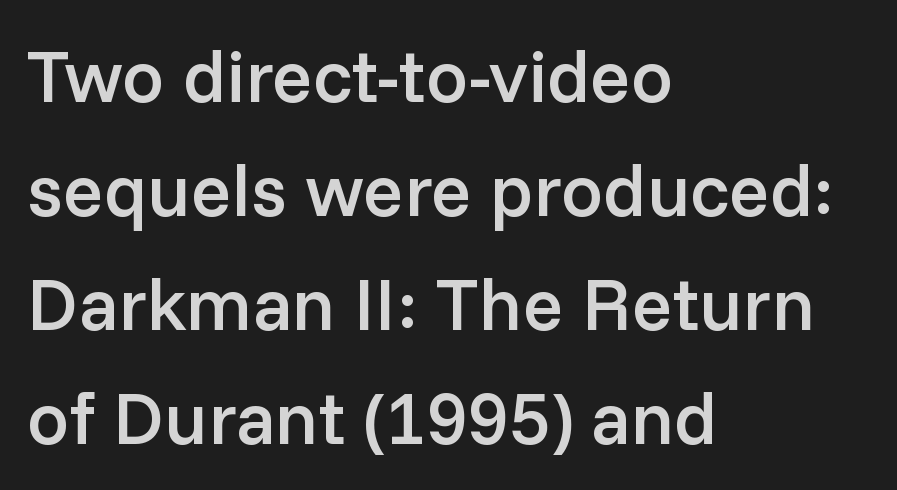
Q: Is the text bold? A: Semi-bold.
Q: Is the text italic (slanted)? A: No, it is upright.
Q: Is the typeface a serif or a sans-serif typeface? A: Sans-serif.
Q: Is the text underlined? A: No.
Q: How is the paragraph aligned? A: Left-aligned.
Q: Is the spacing between letters normal or unusually wide? A: Normal.
Q: Is the spacing between lines tight, normal or loose? A: Normal.
Q: Width (condensed, normal, or wide)? A: Normal.
Q: Stroke contrast? A: Low.
Q: x-height? A: Medium.
Q: Monospaced? A: No.
